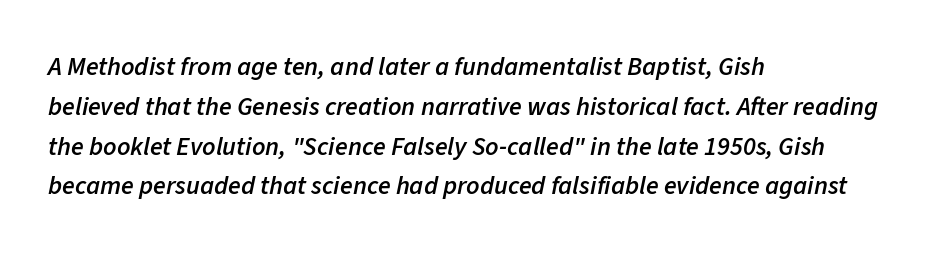
{"italic": "yes", "lean": "right", "slant_degrees": 11, "bold": "semi", "underline": "no", "align": "left", "line_spacing": "normal", "line_spacing_ratio": 1.53, "letter_spacing": "normal", "letter_spacing_em": 0.0, "glyph_px": 26}
